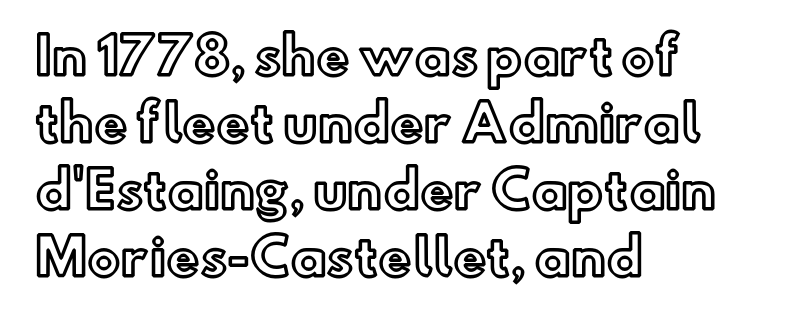
Q: Is the text italic (slanted)? A: No, it is upright.
Q: Is the text underlined? A: No.
Q: How is the paragraph aligned? A: Left-aligned.
Q: Is the spacing between letters normal or unusually wide? A: Normal.
Q: Is the spacing between lines tight, normal or loose? A: Normal.
Q: Width (condensed, normal, or wide)? A: Normal.
Q: x-height? A: Small.
Q: Monospaced? A: No.
